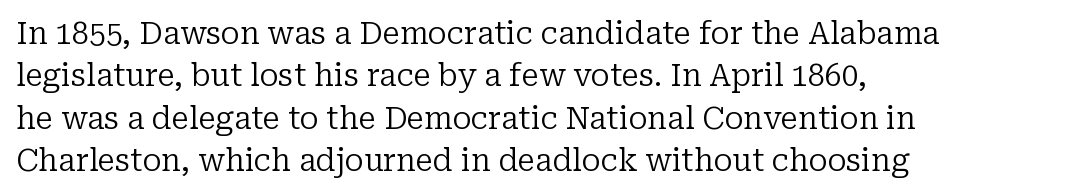
Counters stay open thanks to moderate or lighter strokes. Interline gaps are of average width in this sample. Glyph-to-glyph distance matches everyday printed text. Clear beneath every line of the passage. Is this a sans? No — the strokes have serifs.
